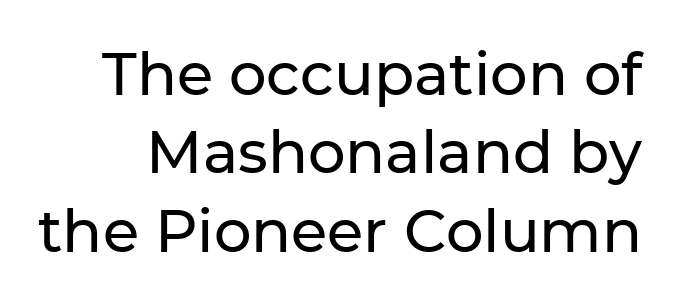
Q: Is the text italic (slanted)? A: No, it is upright.
Q: Is the typeface a serif or a sans-serif typeface? A: Sans-serif.
Q: Is the text underlined? A: No.
Q: Is the spacing between letters normal or unusually wide? A: Normal.
Q: Is the spacing between lines tight, normal or loose? A: Normal.
Q: Width (condensed, normal, or wide)? A: Normal.
Q: Stroke contrast? A: Low.
Q: x-height? A: Medium.
Q: Monospaced? A: No.
